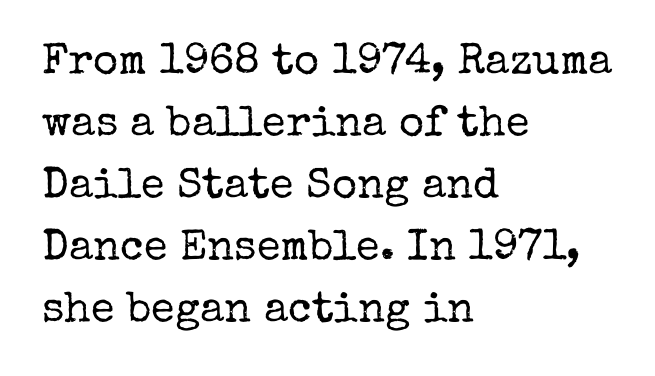
Q: Is the text bold? A: No.
Q: Is the text italic (slanted)? A: No, it is upright.
Q: Is the typeface a serif or a sans-serif typeface? A: Serif.
Q: Is the text underlined? A: No.
Q: How is the paragraph aligned? A: Left-aligned.
Q: Is the spacing between letters normal or unusually wide? A: Normal.
Q: Is the spacing between lines tight, normal or loose? A: Normal.
Q: Width (condensed, normal, or wide)? A: Normal.
Q: Stroke contrast? A: Low.
Q: x-height? A: Medium.
Q: Monospaced? A: No.
